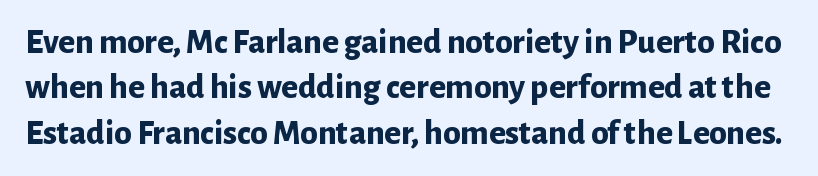
The image shows 35 px bold sans-serif type, upright; set normal line spacing (1.3x), normal letter spacing, not underlined; low stroke contrast and a medium x-height.
